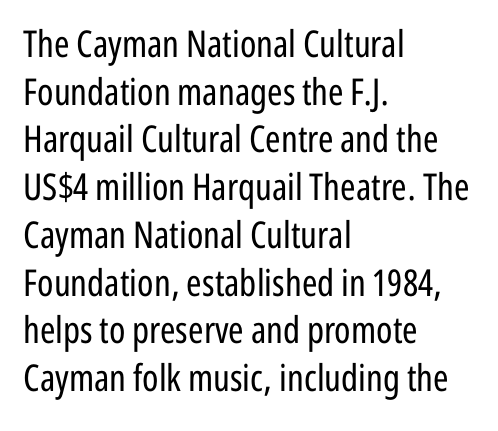
Letter spacing: default. Typographically, this falls in the sans-serif category. Vertical spacing — default. Each letter keeps its own natural width here, so spacing adapts to shape. A typesetter would mark this as roman, not italic.
